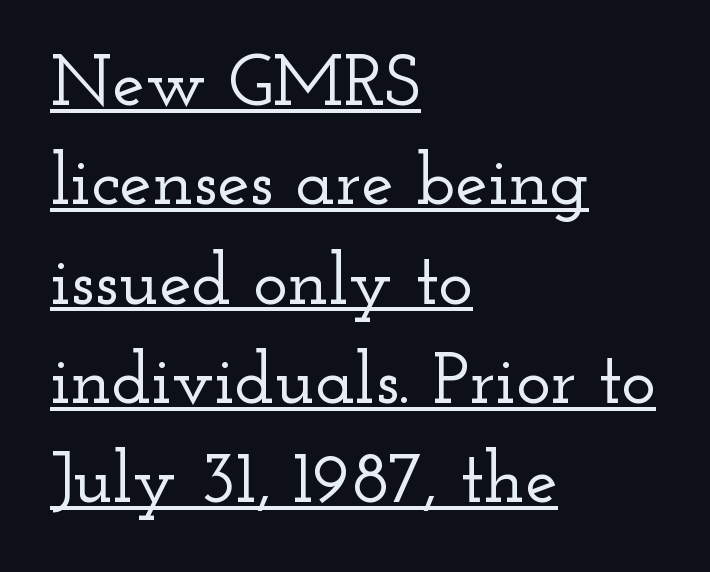
Q: Is the text italic (slanted)? A: No, it is upright.
Q: Is the typeface a serif or a sans-serif typeface? A: Serif.
Q: Is the text underlined? A: Yes.
Q: How is the paragraph aligned? A: Left-aligned.
Q: Is the spacing between letters normal or unusually wide? A: Normal.
Q: Is the spacing between lines tight, normal or loose? A: Normal.
Q: Width (condensed, normal, or wide)? A: Wide.
Q: Stroke contrast? A: Low.
Q: x-height? A: Small.
Q: Monospaced? A: No.
